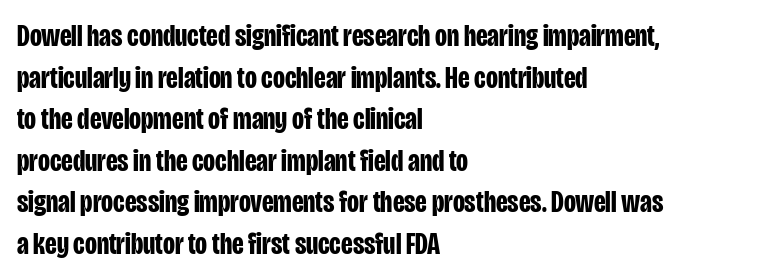
{"serif": "no", "italic": "no", "bold": "yes", "weight": "bold", "width": "condensed", "stroke_contrast": "low", "x_height": "large", "monospaced": "no", "underline": "no", "align": "left", "line_spacing": "normal", "line_spacing_ratio": 1.34, "letter_spacing": "normal", "letter_spacing_em": 0.0, "glyph_px": 31}
